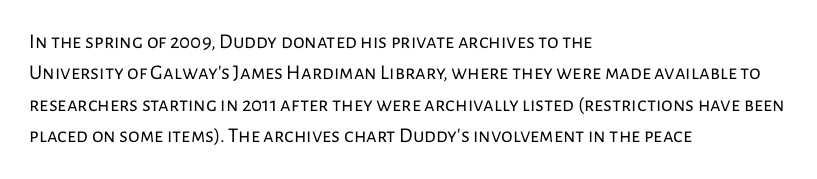
Each row of text sits above clean, open space. Italic? Not at all — the glyphs are vertical. Typeset ragged right — the left edge is the straight one. Each word holds together tightly as a unit, with standard inter-letter gaps. Interline gaps are of average width in this sample.
